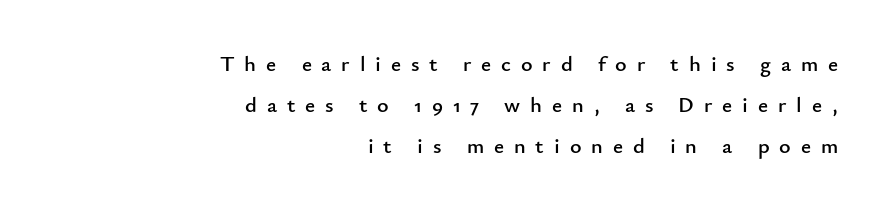
Q: Is the text italic (slanted)? A: No, it is upright.
Q: Is the text underlined? A: No.
Q: How is the paragraph aligned? A: Right-aligned.
Q: Is the spacing between letters normal or unusually wide? A: Unusually wide.
